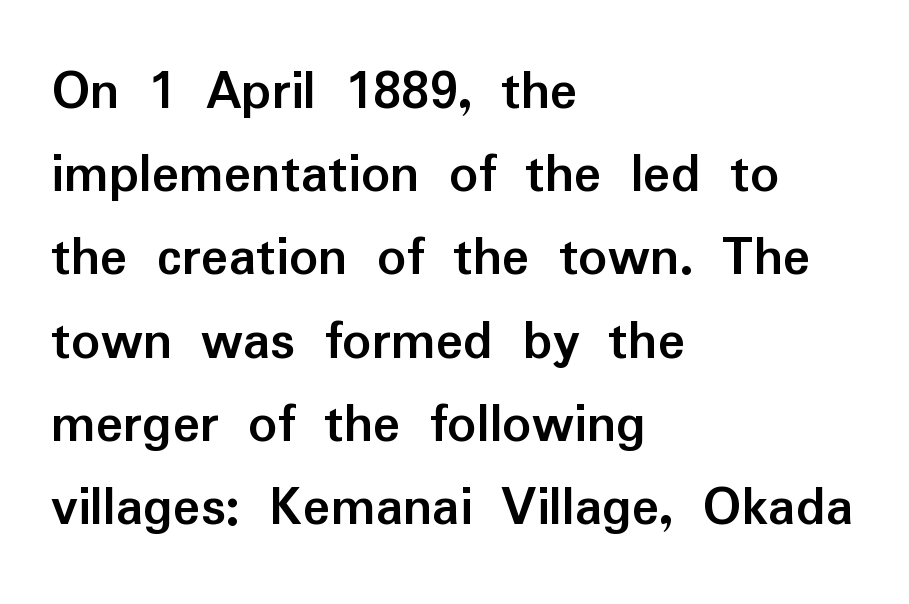
The image shows 57 px semibold sans-serif type, upright; set left-aligned, normal line spacing (1.46x), normal letter spacing, not underlined; low stroke contrast and a medium x-height.
